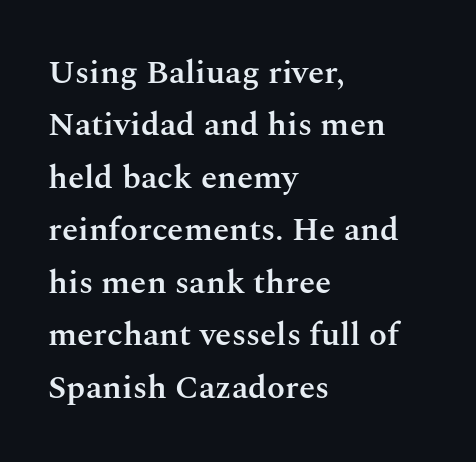
Q: Is the text bold? A: Semi-bold.
Q: Is the text italic (slanted)? A: No, it is upright.
Q: Is the typeface a serif or a sans-serif typeface? A: Serif.
Q: Is the text underlined? A: No.
Q: How is the paragraph aligned? A: Left-aligned.
Q: Is the spacing between letters normal or unusually wide? A: Normal.
Q: Is the spacing between lines tight, normal or loose? A: Normal.
Q: Width (condensed, normal, or wide)? A: Normal.
Q: Stroke contrast? A: Medium.
Q: x-height? A: Medium.
Q: Monospaced? A: No.
